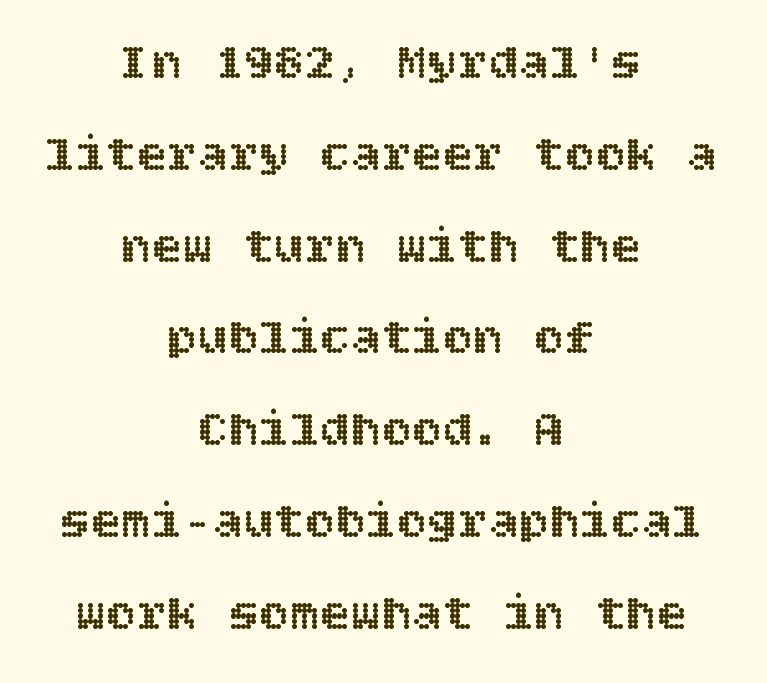
Compared with a flush-left layout, this one balances lines on the center instead. Ascenders rise straight up at ninety degrees. There is no visible air inserted between adjacent glyphs. Just letters on the line, the space beneath them empty.
